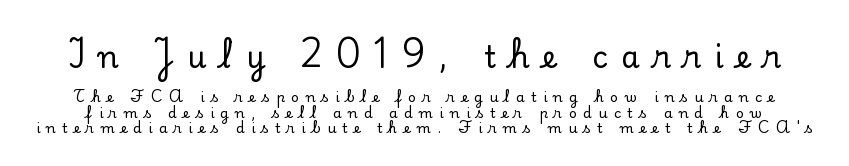
Q: Is the text italic (slanted)? A: No, it is upright.
Q: Is the typeface a serif or a sans-serif typeface? A: Serif.
Q: Is the text underlined? A: No.
Q: Is the spacing between letters normal or unusually wide? A: Unusually wide.
Q: Is the spacing between lines tight, normal or loose? A: Tight.
Q: Which block of text is set in a larger size, the first (top) or the second (bottom)? A: The first (top) one.
Q: Width (condensed, normal, or wide)? A: Normal.
Q: Stroke contrast? A: Low.
Q: x-height? A: Small.
Q: Monospaced? A: No.
